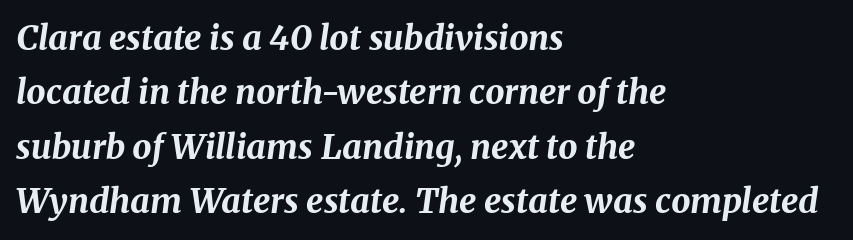
In terms of letterspacing, this is plain default setting. Heft: maximum for text — a bold. Clear beneath every line of the passage. The rendering anchors every line to the left-hand side.
